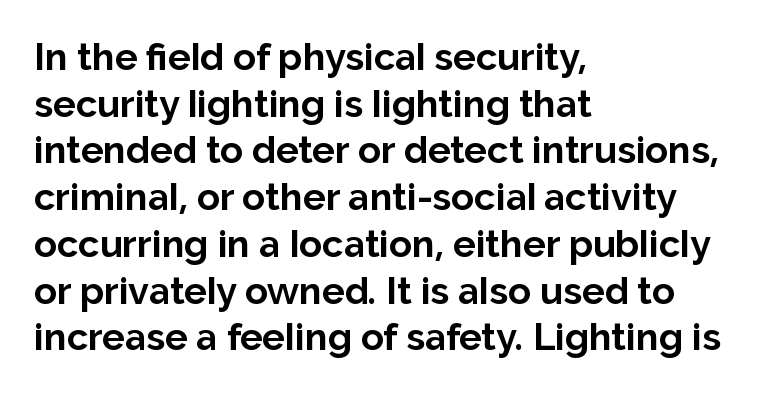
{"serif": "no", "italic": "no", "bold": "yes", "weight": "bold", "width": "normal", "stroke_contrast": "low", "x_height": "medium", "monospaced": "no", "underline": "no", "align": "left", "line_spacing_ratio": 1.23, "letter_spacing": "normal", "letter_spacing_em": 0.0, "glyph_px": 38}
